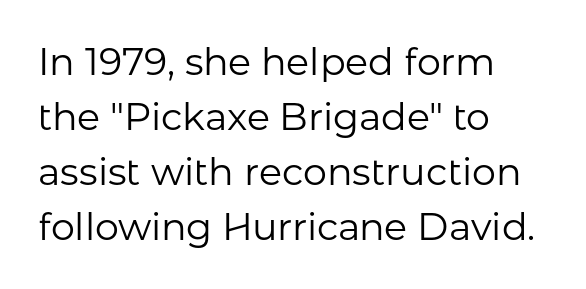
Q: Is the text bold? A: No.
Q: Is the text italic (slanted)? A: No, it is upright.
Q: Is the typeface a serif or a sans-serif typeface? A: Sans-serif.
Q: Is the text underlined? A: No.
Q: How is the paragraph aligned? A: Left-aligned.
Q: Is the spacing between letters normal or unusually wide? A: Normal.
Q: Is the spacing between lines tight, normal or loose? A: Normal.
Q: Width (condensed, normal, or wide)? A: Normal.
Q: Stroke contrast? A: Low.
Q: x-height? A: Medium.
Q: Monospaced? A: No.
